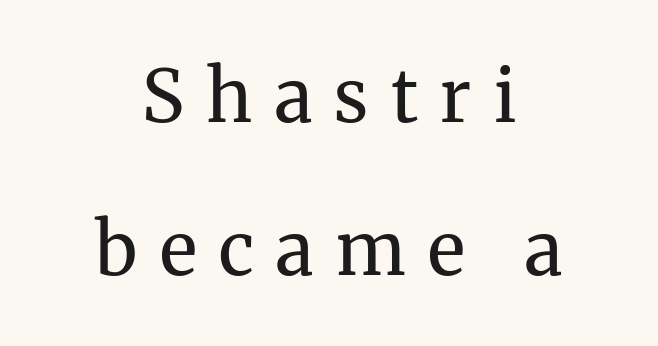
{"serif": "yes", "italic": "no", "bold": "no", "weight": "regular", "width": "normal", "stroke_contrast": "medium", "x_height": "medium", "monospaced": "no", "underline": "no", "align": "center", "line_spacing": "loose", "line_spacing_ratio": 2.12, "letter_spacing": "wide", "letter_spacing_em": 0.31, "glyph_px": 72}
